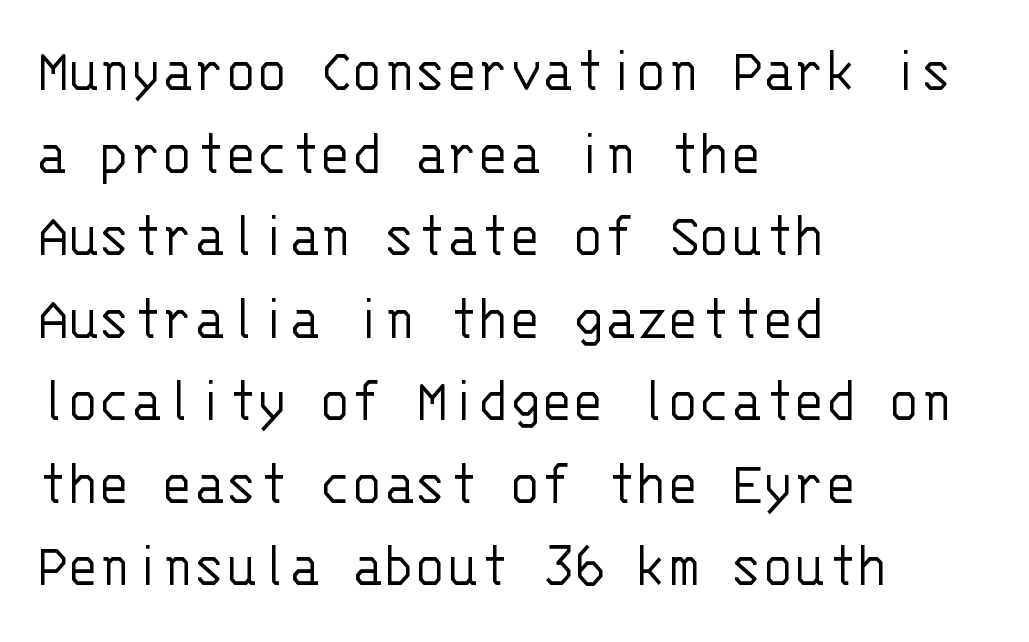
The image shows 65 px light sans-serif type, upright, monospaced; set left-aligned, normal line spacing (1.27x), normal letter spacing, not underlined; low stroke contrast and a large x-height.
